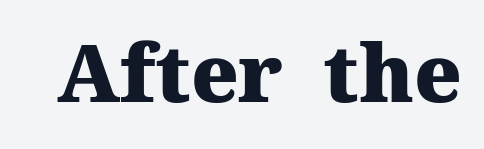
Q: Is the text bold? A: Yes.
Q: Is the text italic (slanted)? A: No, it is upright.
Q: Is the typeface a serif or a sans-serif typeface? A: Serif.
Q: Is the text underlined? A: No.
Q: Is the spacing between letters normal or unusually wide? A: Normal.
Q: Width (condensed, normal, or wide)? A: Normal.
Q: Stroke contrast? A: Medium.
Q: x-height? A: Medium.
Q: Monospaced? A: No.
